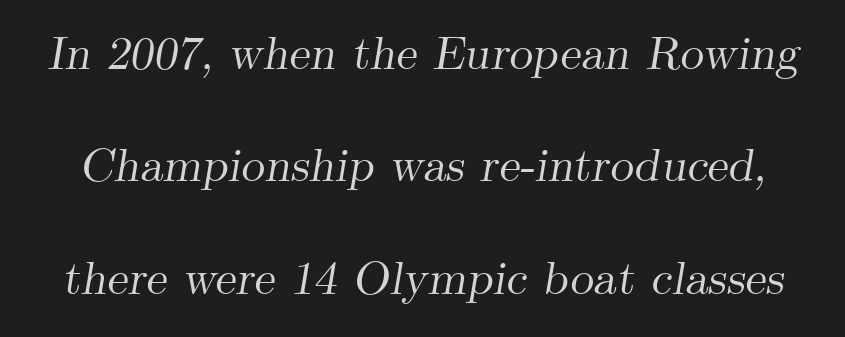
The image shows 47 px serif type, italic (leaning right); set loose line spacing (2.39x), normal letter spacing, not underlined; medium stroke contrast and a small x-height.
